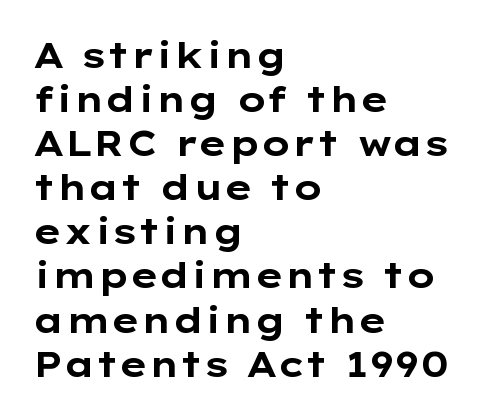
{"serif": "no", "italic": "no", "bold": "yes", "weight": "bold", "width": "wide", "stroke_contrast": "low", "x_height": "medium", "monospaced": "no", "underline": "no", "align": "left", "line_spacing": "normal", "line_spacing_ratio": 1.26, "letter_spacing": "normal", "letter_spacing_em": 0.0, "glyph_px": 35}
